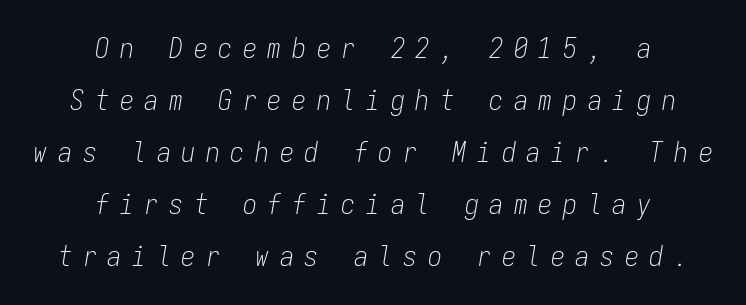
The image shows 28 px light, condensed type, italic (leaning right), monospaced; set centered, line spacing 1.86x, unusually wide letter spacing (+0.38 em), not underlined; low stroke contrast and a medium x-height.
